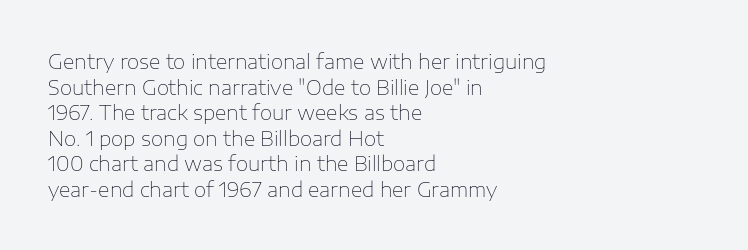
Q: Is the text bold? A: No.
Q: Is the text italic (slanted)? A: No, it is upright.
Q: Is the text underlined? A: No.
Q: How is the paragraph aligned? A: Left-aligned.
Q: Is the spacing between letters normal or unusually wide? A: Normal.
Q: Is the spacing between lines tight, normal or loose? A: Normal.
